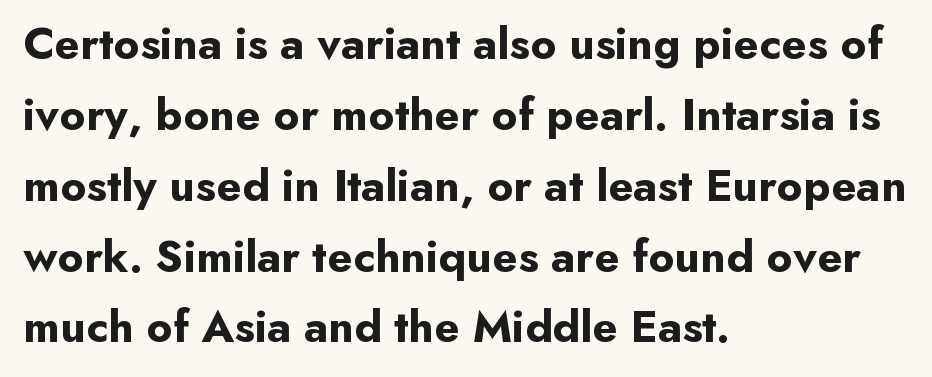
Q: Is the text bold? A: Yes.
Q: Is the text italic (slanted)? A: No, it is upright.
Q: Is the typeface a serif or a sans-serif typeface? A: Sans-serif.
Q: Is the text underlined? A: No.
Q: How is the paragraph aligned? A: Left-aligned.
Q: Is the spacing between letters normal or unusually wide? A: Normal.
Q: Is the spacing between lines tight, normal or loose? A: Normal.
Q: Width (condensed, normal, or wide)? A: Normal.
Q: Stroke contrast? A: Low.
Q: x-height? A: Small.
Q: Monospaced? A: No.
